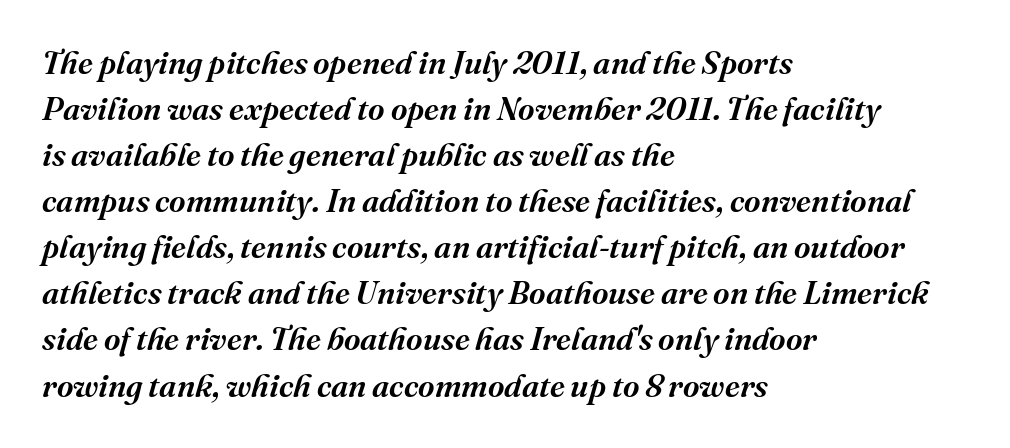
Inter-character spacing is left at the font's built-in metrics. Check under the words: just untouched page. The passage shown is typed in a proportional face where columns would drift. Horizontally, the lines are justified to the leading edge only. These lines sit exactly where default settings would place them.
